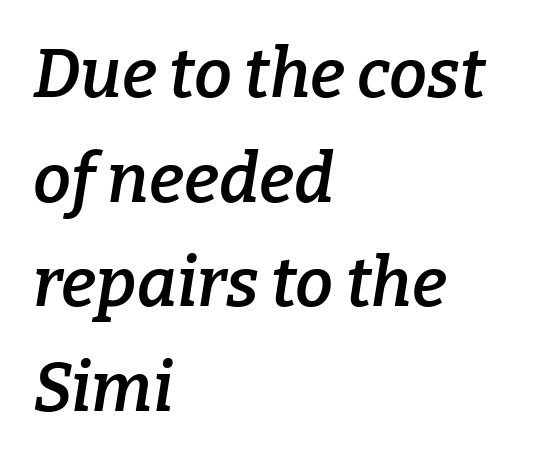
The horizontal fit of the characters is conventional and even. Evenly set lines give the paragraph a standard silhouette. Italic? Definitely — the glyphs are oblique. Compared with an ordinary text face, these strokes are moderately heavier — a semibold. The letters advance in unequal steps, a hallmark of proportional type. The font family rendered here belongs to the serif group.
